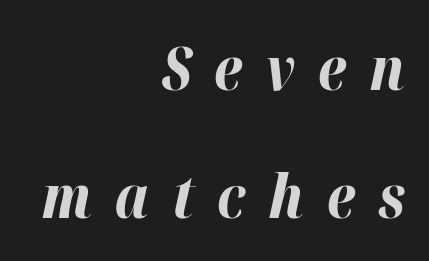
Q: Is the text bold? A: Yes.
Q: Is the text italic (slanted)? A: Yes, it leans right by about 12 degrees.
Q: Is the text underlined? A: No.
Q: How is the paragraph aligned? A: Right-aligned.
Q: Is the spacing between letters normal or unusually wide? A: Unusually wide.
Q: Is the spacing between lines tight, normal or loose? A: Loose.
Q: Width (condensed, normal, or wide)? A: Normal.
Q: Stroke contrast? A: High.
Q: x-height? A: Medium.
Q: Monospaced? A: No.
